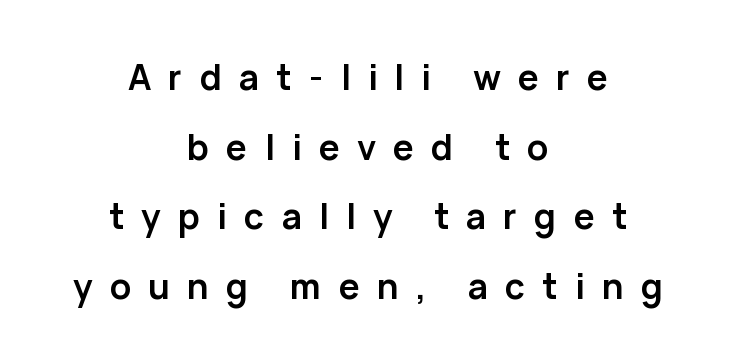
The image shows 35 px semibold sans-serif type, upright; set centered, loose line spacing (1.99x), unusually wide letter spacing (+0.49 em), not underlined; low stroke contrast and a medium x-height.
